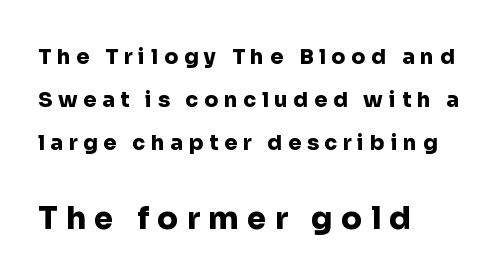
The image shows 31 px heavy sans-serif type, upright; set left-aligned, loose line spacing (2.04x), unusually wide letter spacing (+0.27 em), not underlined; the second (bottom) block is 1.48x larger; low stroke contrast and a medium x-height.
